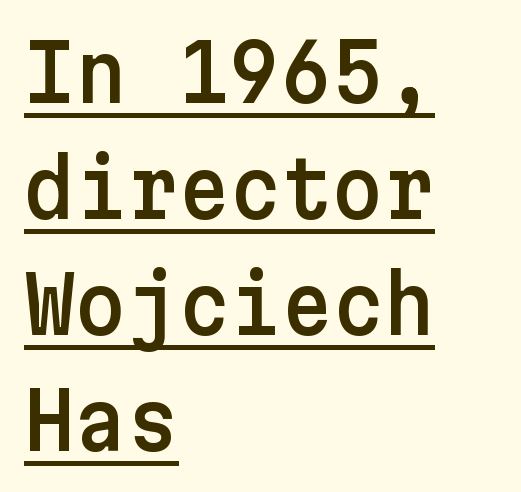
The image shows 79 px sans-serif type, upright; set left-aligned, normal line spacing (1.47x), normal letter spacing, underlined; low stroke contrast and a medium x-height.
